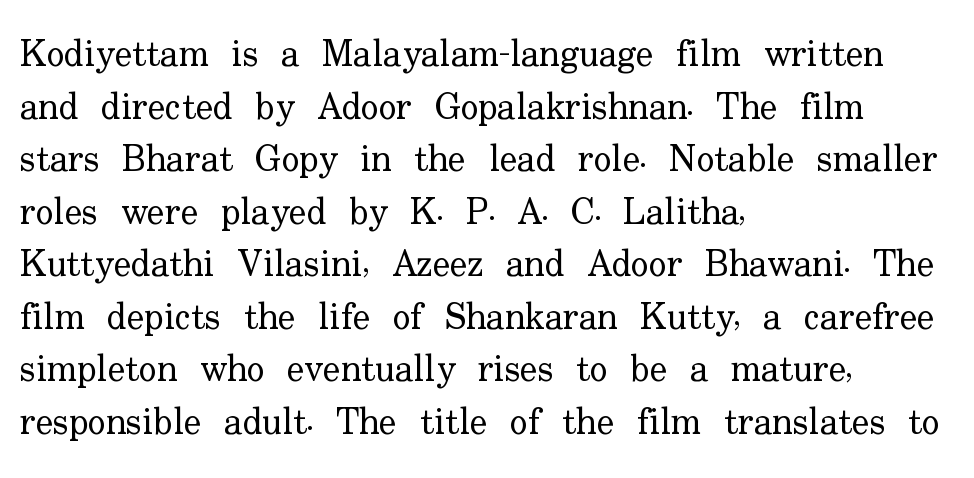
{"serif": "yes", "italic": "no", "bold": "no", "weight": "regular", "width": "normal", "stroke_contrast": "low", "x_height": "small", "monospaced": "no", "underline": "no", "align": "left", "line_spacing": "normal", "line_spacing_ratio": 1.42, "letter_spacing": "normal", "letter_spacing_em": 0.0, "glyph_px": 37}
